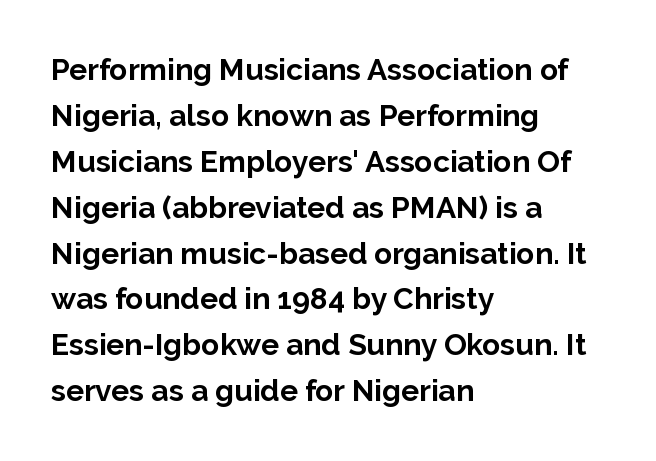
Q: Is the text bold? A: Yes.
Q: Is the text italic (slanted)? A: No, it is upright.
Q: Is the typeface a serif or a sans-serif typeface? A: Sans-serif.
Q: Is the text underlined? A: No.
Q: How is the paragraph aligned? A: Left-aligned.
Q: Is the spacing between letters normal or unusually wide? A: Normal.
Q: Is the spacing between lines tight, normal or loose? A: Normal.
Q: Width (condensed, normal, or wide)? A: Normal.
Q: Stroke contrast? A: Low.
Q: x-height? A: Medium.
Q: Monospaced? A: No.
